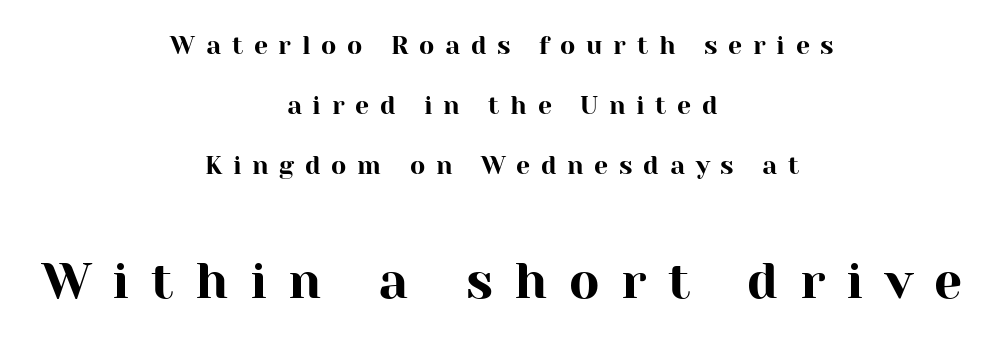
The image shows 50 px serif type, upright; set centered, loose line spacing (2.41x), unusually wide letter spacing (+0.43 em), not underlined; the second (bottom) block is 2.0x larger; high stroke contrast and a medium x-height.
